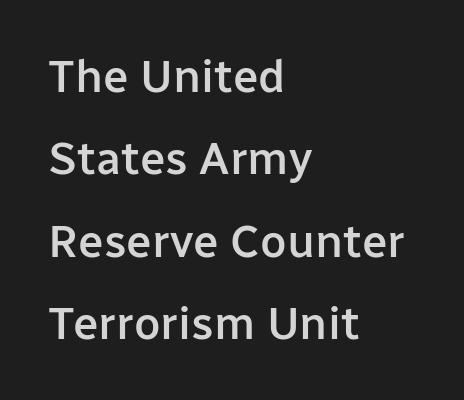
How are the letters spaced? Ordinarily, with no added tracking. This is roman type, the default non-slanted kind. How heavy is the stroke? Medium-heavy — a semibold, shy of bold. What kind of face is this? One without serifs — a sans.
